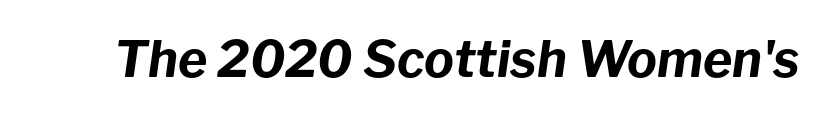
Glyph-to-glyph distance matches everyday printed text. A clean baseline with only descenders dipping below it. A typesetter would mark this as italic. Set as a true bold cut, around the 700 mark.
